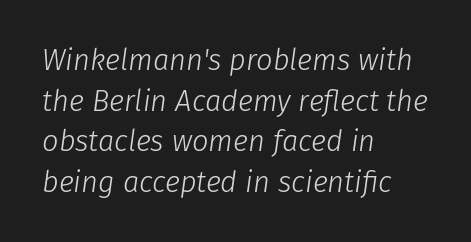
The image shows 29 px light type, italic (leaning right); set left-aligned, normal line spacing (1.4x), normal letter spacing, not underlined; low stroke contrast and a medium x-height.
